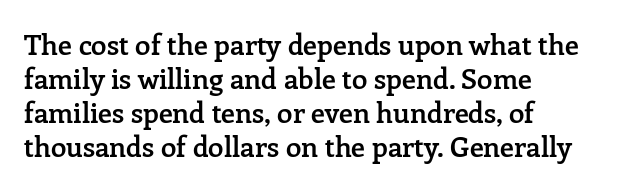
{"serif": "yes", "italic": "no", "bold": "semi", "weight": "semibold", "width": "normal", "stroke_contrast": "low", "x_height": "medium", "monospaced": "no", "underline": "no", "align": "left", "line_spacing_ratio": 1.22, "letter_spacing": "normal", "letter_spacing_em": 0.0, "glyph_px": 28}
